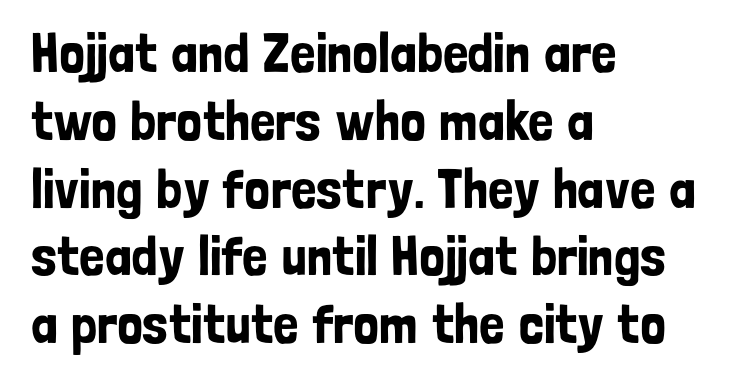
{"serif": "no", "italic": "no", "width": "condensed", "stroke_contrast": "low", "x_height": "medium", "monospaced": "no", "underline": "no", "align": "left", "line_spacing_ratio": 1.21, "letter_spacing": "normal", "letter_spacing_em": 0.0, "glyph_px": 56}
